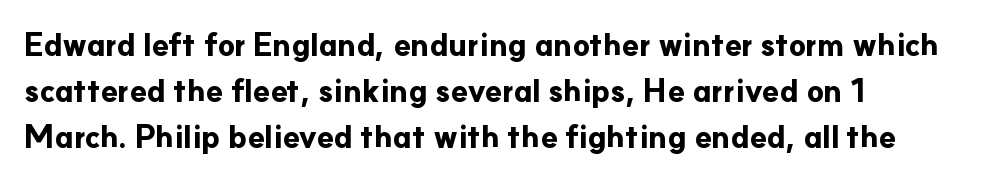
The image shows 31 px bold sans-serif type, upright; set left-aligned, normal line spacing (1.49x), normal letter spacing, not underlined; low stroke contrast and a small x-height.
